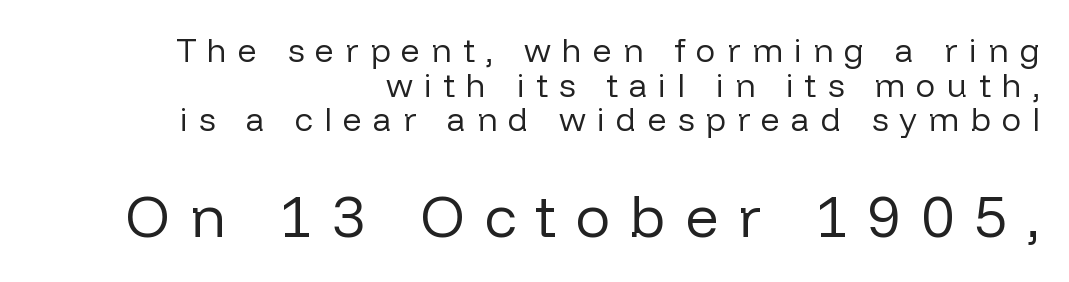
The image shows 58 px regular-weight sans-serif type, upright; set right-aligned, tight line spacing (1.05x), unusually wide letter spacing (+0.34 em), not underlined; the second (bottom) block is 1.76x larger; low stroke contrast and a medium x-height.
